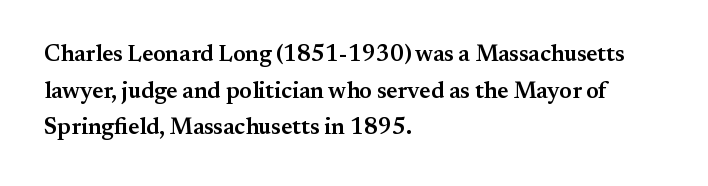
{"italic": "no", "bold": "semi", "underline": "no", "align": "left", "line_spacing": "normal", "line_spacing_ratio": 1.59, "letter_spacing": "normal", "letter_spacing_em": 0.0, "glyph_px": 23}
